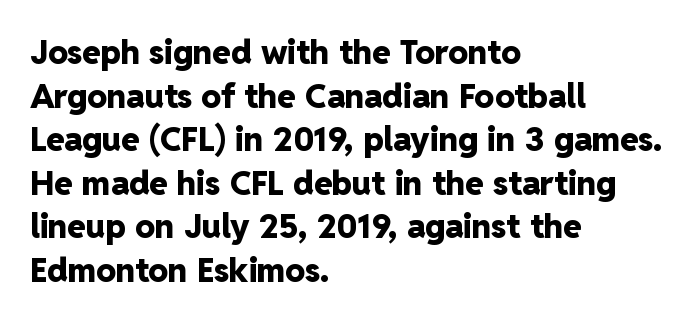
Italic: no, the glyphs are upright roman. Lines of text with bare space underneath. Quick note: interline space is typical. Stroke terminals: plain, sans-serif.
